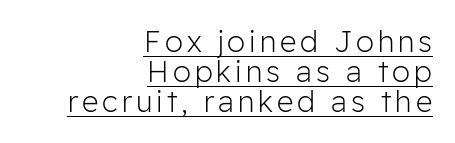
Q: Is the text bold? A: No.
Q: Is the text italic (slanted)? A: No, it is upright.
Q: Is the typeface a serif or a sans-serif typeface? A: Sans-serif.
Q: Is the text underlined? A: Yes.
Q: How is the paragraph aligned? A: Right-aligned.
Q: Is the spacing between lines tight, normal or loose? A: Tight.
Q: Width (condensed, normal, or wide)? A: Normal.
Q: Stroke contrast? A: Low.
Q: x-height? A: Medium.
Q: Monospaced? A: No.
